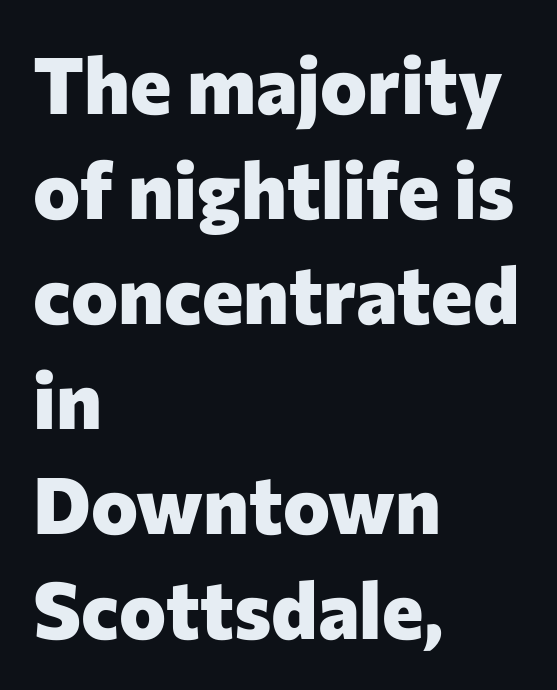
The image shows 79 px heavy sans-serif type, upright; set left-aligned, normal line spacing (1.33x), normal letter spacing, not underlined; low stroke contrast and a medium x-height.
